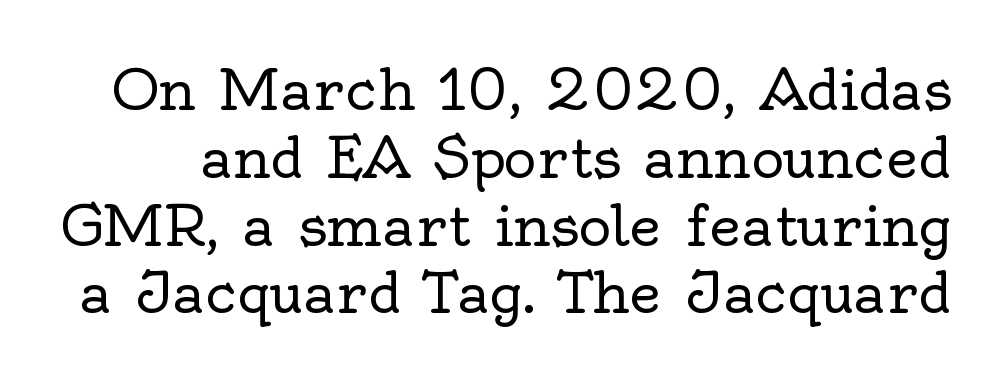
The image shows 56 px regular-weight serif type, upright; set line spacing 1.21x, normal letter spacing, not underlined; a small x-height.
